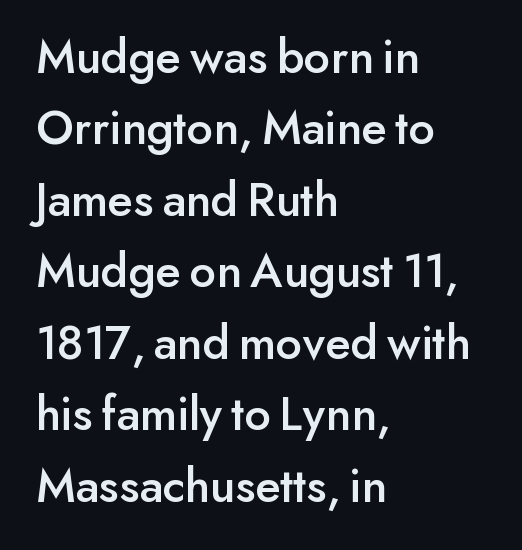
{"serif": "no", "italic": "no", "width": "normal", "stroke_contrast": "low", "x_height": "small", "monospaced": "no", "underline": "no", "align": "left", "line_spacing": "normal", "line_spacing_ratio": 1.43, "letter_spacing": "normal", "letter_spacing_em": 0.0, "glyph_px": 50}
